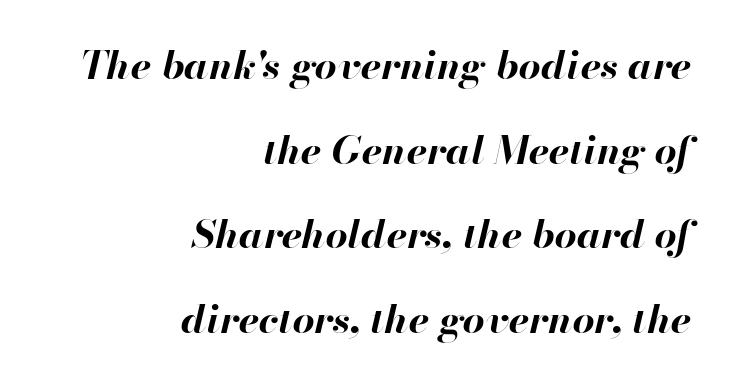
The image shows 39 px bold type, italic (leaning right); set right-aligned, loose line spacing (2.17x), normal letter spacing, not underlined; high stroke contrast and a small x-height.
